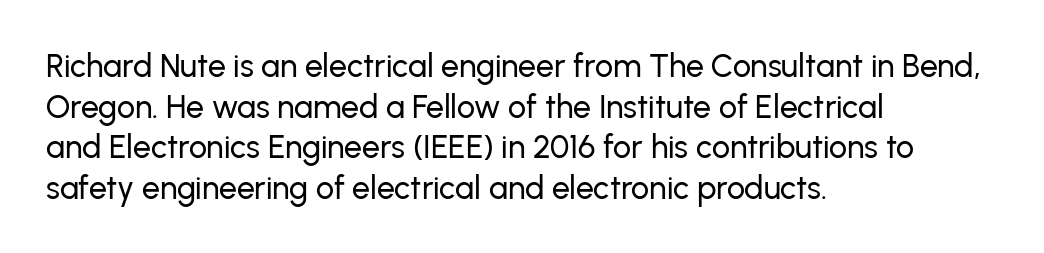
{"serif": "no", "italic": "no", "width": "normal", "stroke_contrast": "low", "x_height": "medium", "monospaced": "no", "underline": "no", "align": "left", "line_spacing": "normal", "line_spacing_ratio": 1.27, "letter_spacing": "normal", "letter_spacing_em": 0.0, "glyph_px": 32}
